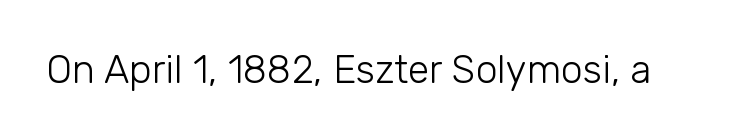
The image shows 39 px light sans-serif type, upright; set normal letter spacing, not underlined; low stroke contrast and a medium x-height.
